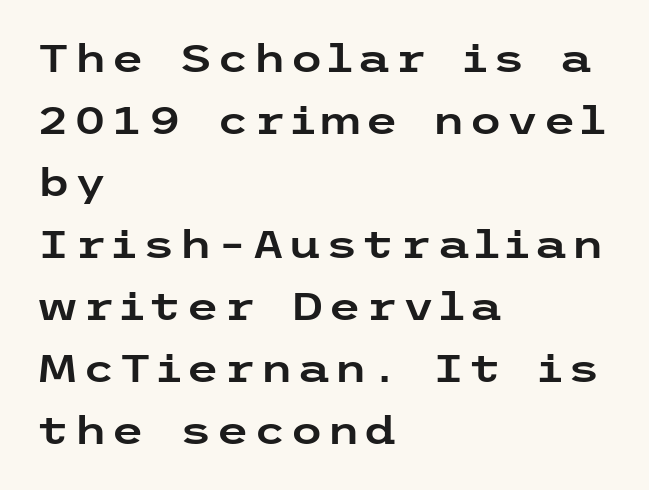
The image shows 38 px wide sans-serif type, upright; set left-aligned, normal line spacing (1.63x), not underlined; low stroke contrast and a medium x-height.
